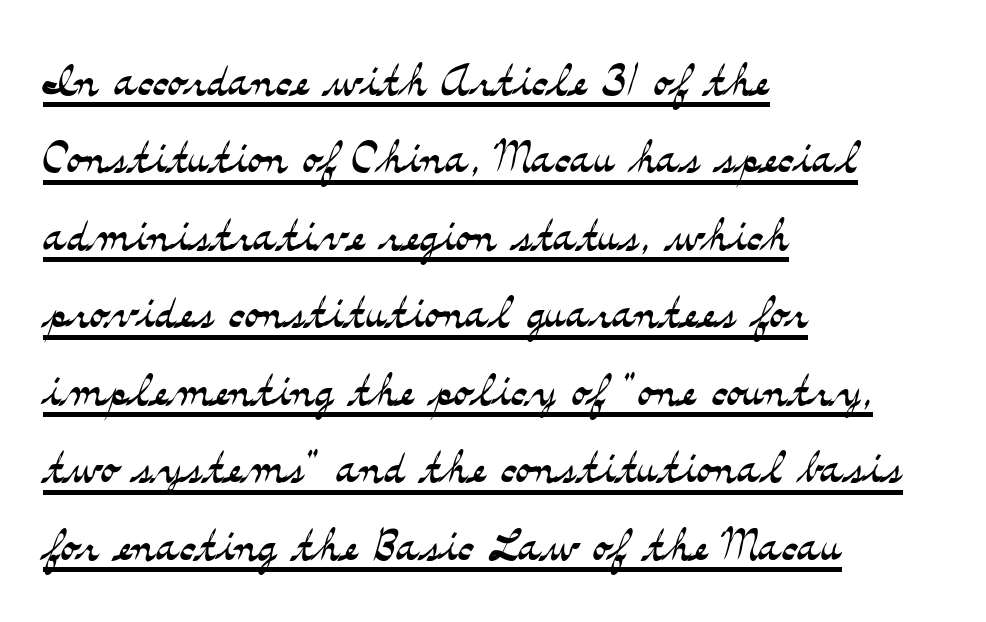
The image shows 61 px light, wide serif type; set left-aligned, normal line spacing (1.27x), normal letter spacing, underlined; medium stroke contrast and a small x-height.
